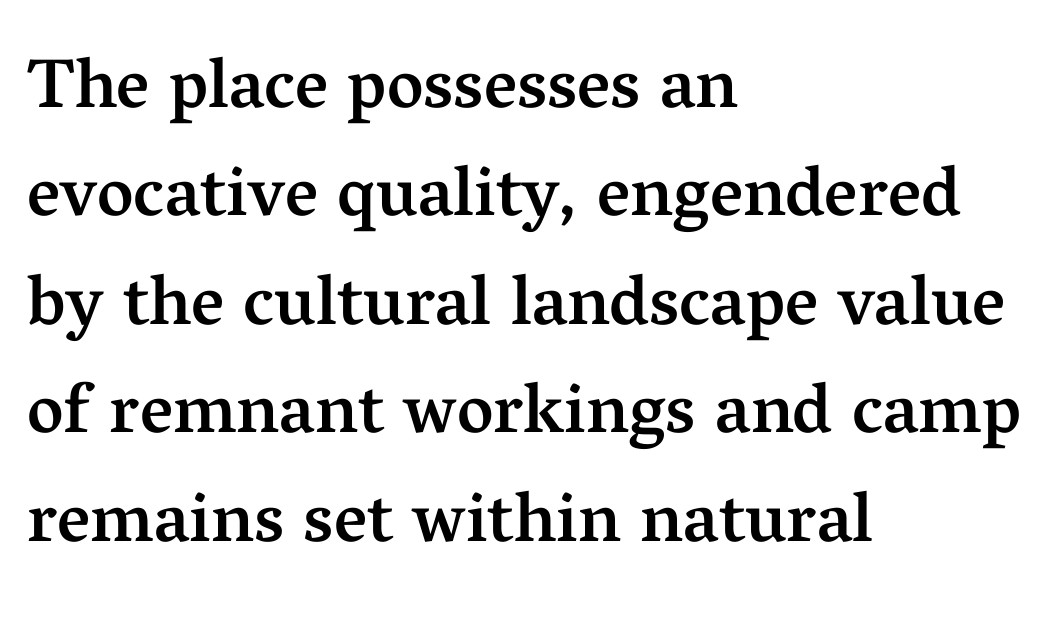
{"serif": "yes", "italic": "no", "bold": "semi", "weight": "semibold", "width": "normal", "stroke_contrast": "medium", "x_height": "medium", "monospaced": "no", "underline": "no", "align": "left", "line_spacing": "normal", "line_spacing_ratio": 1.55, "letter_spacing": "normal", "letter_spacing_em": 0.0, "glyph_px": 70}
